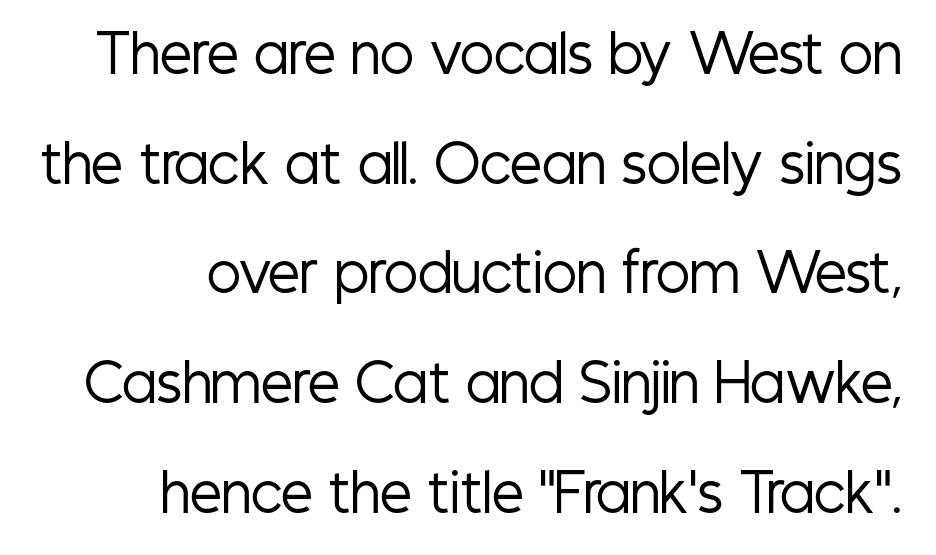
This sample uses an upright cut, with every glyph sitting square on the baseline. The passage is arranged like a letterhead date or caption credit — flush right. Note the varied advance widths — an 'i' is clearly narrower than an 'm'. Unlike a traditional serif, this face leaves its strokes unadorned. Notice the wide empty band between every row — that's loose leading.
